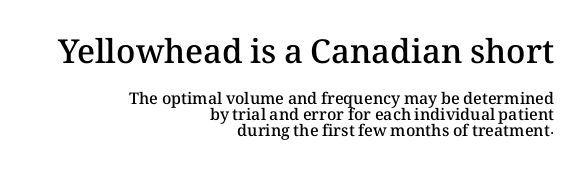
What weight is shown? A semibold, between regular and bold. Upright lettering throughout. Every row of glyphs terminates at an identical x-position on the right. Of the two passages, the one on top uses the larger point size. Look at the tracking — it's just the regular setting, nothing added.
